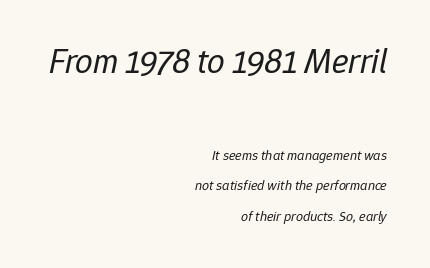
The image shows 35 px regular-weight type, italic (leaning right); set right-aligned, loose line spacing (2.19x), normal letter spacing, not underlined; the first (top) block is 2.5x larger; low stroke contrast and a medium x-height.
